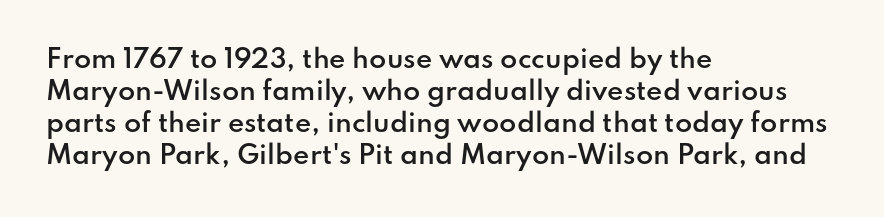
{"italic": "no", "bold": "semi", "underline": "no", "align": "left", "line_spacing": "normal", "line_spacing_ratio": 1.28, "letter_spacing": "normal", "letter_spacing_em": 0.0, "glyph_px": 25}
